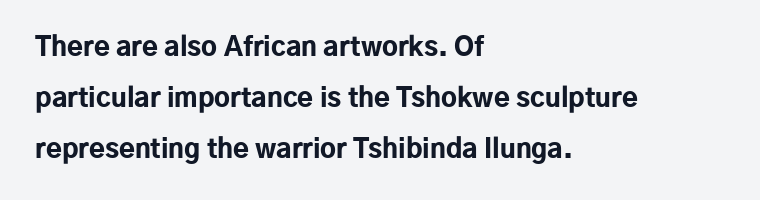
Short note: letters normally spaced. The line-height multiplier appears high, well above default. Caption: bold face, heavy strokes. The letters stand straight up with perfectly vertical stems.
